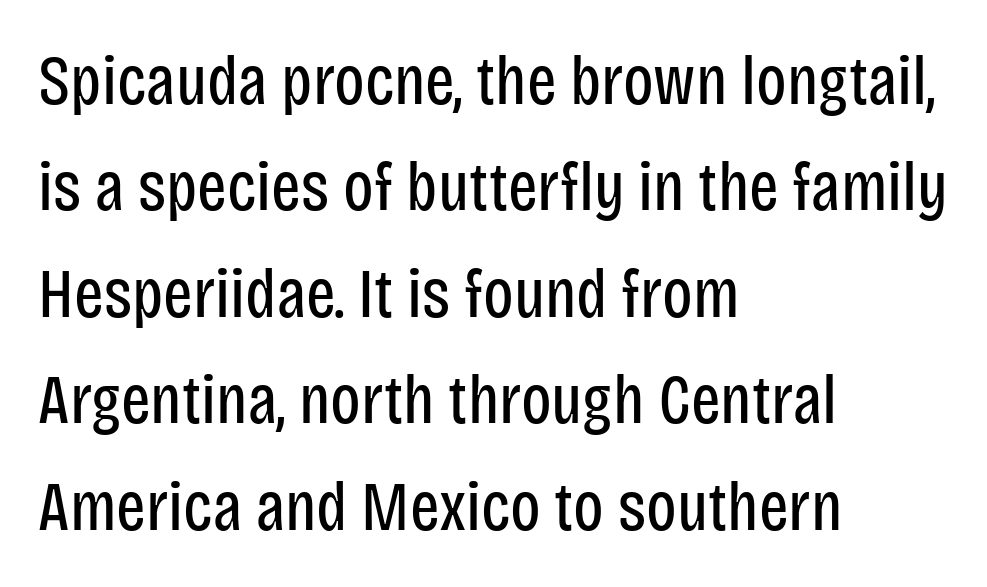
The image shows 70 px regular-weight, condensed sans-serif type, upright; set left-aligned, normal line spacing (1.52x), normal letter spacing, not underlined; low stroke contrast and a large x-height.
